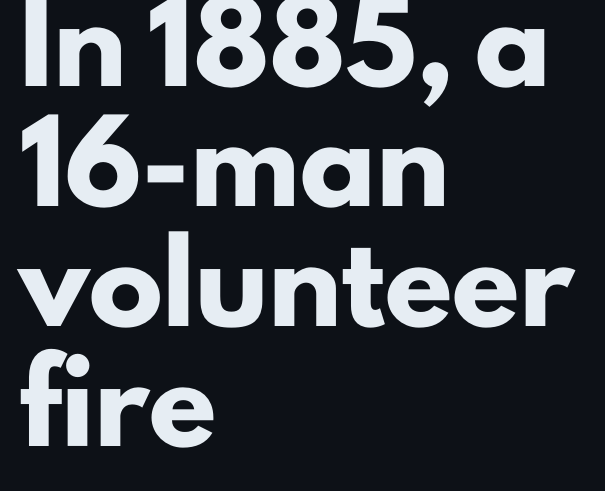
Q: Is the text bold? A: Yes.
Q: Is the text italic (slanted)? A: No, it is upright.
Q: Is the typeface a serif or a sans-serif typeface? A: Sans-serif.
Q: Is the text underlined? A: No.
Q: How is the paragraph aligned? A: Left-aligned.
Q: Is the spacing between letters normal or unusually wide? A: Normal.
Q: Is the spacing between lines tight, normal or loose? A: Normal.
Q: Width (condensed, normal, or wide)? A: Normal.
Q: Stroke contrast? A: Low.
Q: x-height? A: Small.
Q: Monospaced? A: No.
